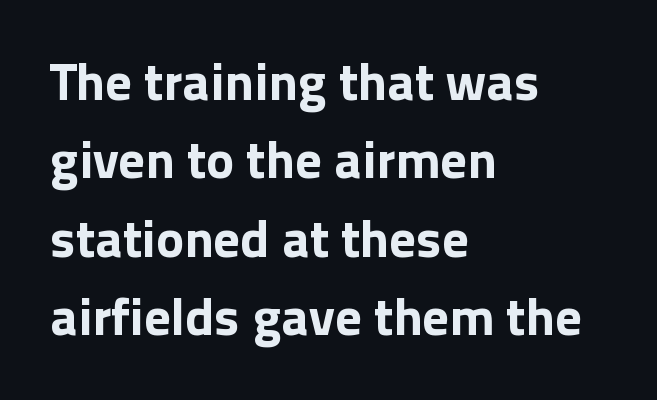
The space beneath each line is pristine and unruled. Which margin do the lines hug? The left one — the right edge is uneven. Notice how the stems are strictly vertical — no italics here. A typesetter would call this proportional, since set widths differ per character.
